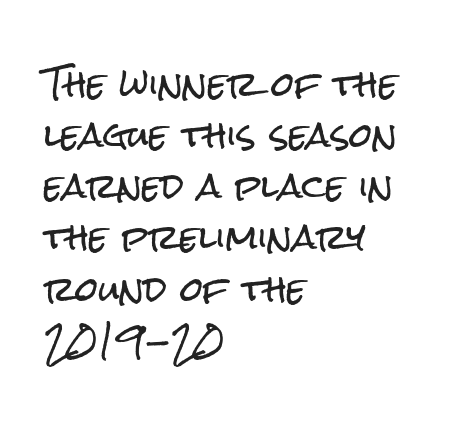
A clean baseline with only descenders dipping below it. Is the block centered? No — it sits flush against the left margin. How are the letters spaced? Ordinarily, with no added tracking. Italic: no, the glyphs are upright roman. The font family rendered here belongs to the sans-serif group.
